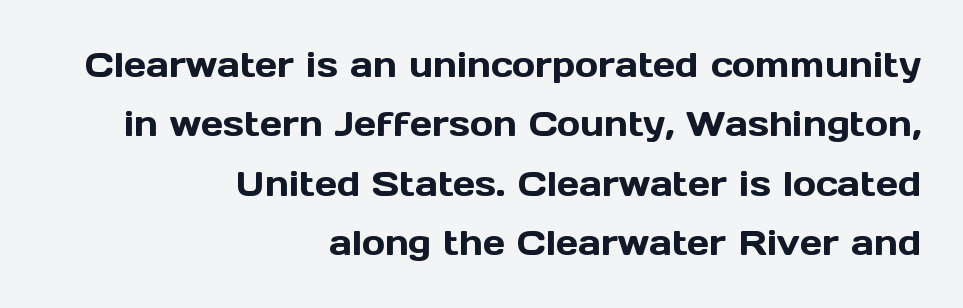
The image shows 35 px sans-serif type, upright; set right-aligned, normal line spacing (1.7x), normal letter spacing, not underlined; a medium x-height.
